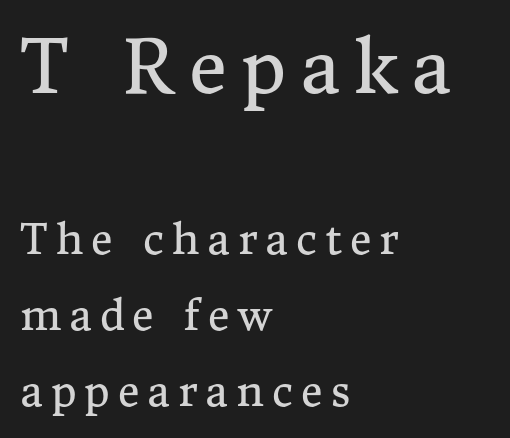
Weight: not bold — regular or lighter. A student would notice the top passage is typeset larger than what follows. Looks like regular typesetting: each glyph gets only the width it needs. The passage shown is typeset with a serif family. The font's upright variant was chosen for this text.
